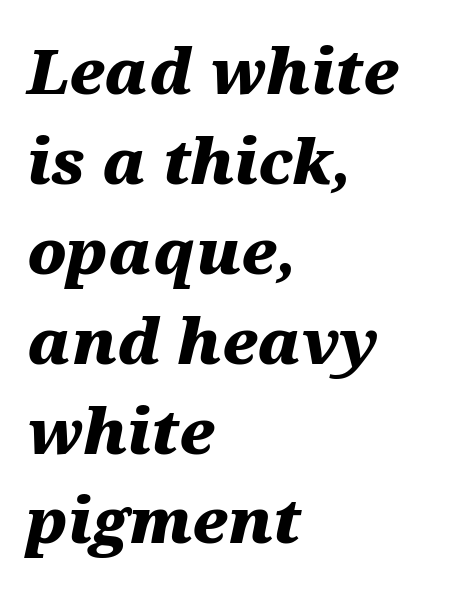
The image shows 62 px heavy, wide type, italic (leaning right); set left-aligned, normal line spacing (1.45x), normal letter spacing, not underlined; medium stroke contrast and a medium x-height.
